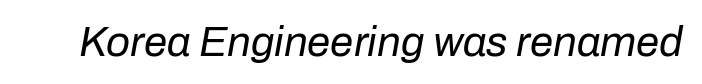
Q: Is the text bold? A: No.
Q: Is the text italic (slanted)? A: Yes, it leans right by about 10 degrees.
Q: Is the text underlined? A: No.
Q: Is the spacing between letters normal or unusually wide? A: Normal.
Q: Width (condensed, normal, or wide)? A: Normal.
Q: Stroke contrast? A: Low.
Q: x-height? A: Medium.
Q: Monospaced? A: No.
